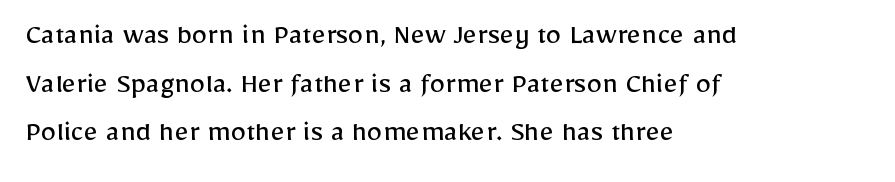
Compared with a typical body face, this is equally light or lighter still. Teacher's note: observe the even left margin — that is flush-left alignment. Is this a fixed-width face? No — the glyphs have proportional, varying widths. The letters stand straight up with perfectly vertical stems. This sample uses plain, unmodified letter spacing.
